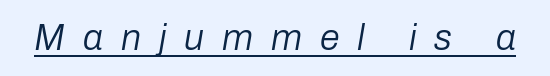
Q: Is the text bold? A: No.
Q: Is the text italic (slanted)? A: Yes, it leans right by about 10 degrees.
Q: Is the text underlined? A: Yes.
Q: Is the spacing between letters normal or unusually wide? A: Unusually wide.
Q: Width (condensed, normal, or wide)? A: Normal.
Q: Stroke contrast? A: Low.
Q: x-height? A: Medium.
Q: Monospaced? A: No.
